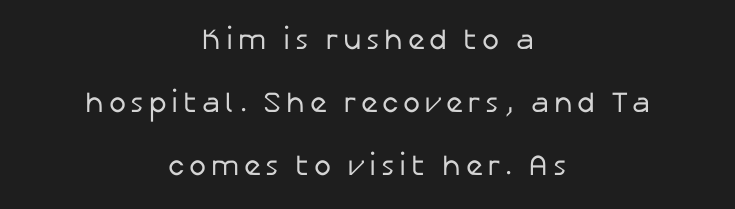
Weight: in the light-to-regular range. The face used here is proportionally spaced, like ordinary book or web type. Does the copy run flush right? No — it is centered line by line. You can tell it's not italic because the verticals are truly vertical.
